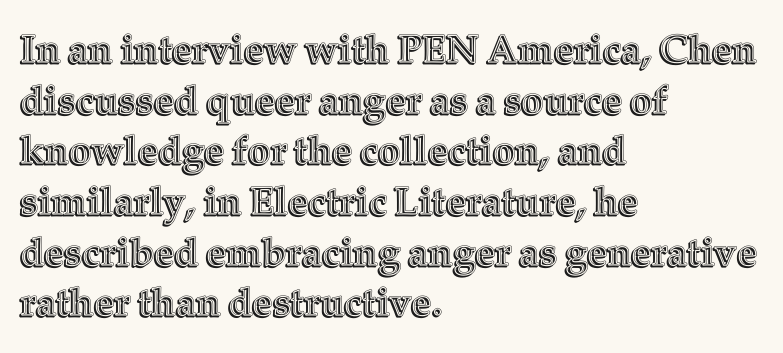
How would I describe the line gaps? Plain and ordinary. What stands out about the letter spacing? Nothing — it is the standard amount. Only glyphs here, with clear space below each row. Italic? Not at all — the glyphs are vertical. Horizontally, the lines are justified to the leading edge only.
